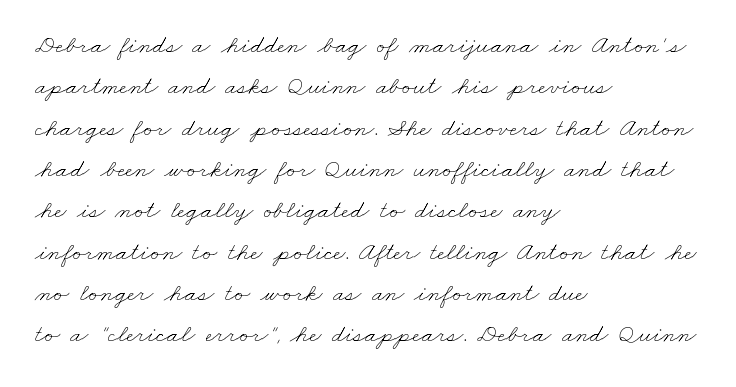
The image shows 26 px text type; set left-aligned, normal line spacing (1.59x), normal letter spacing, not underlined.
